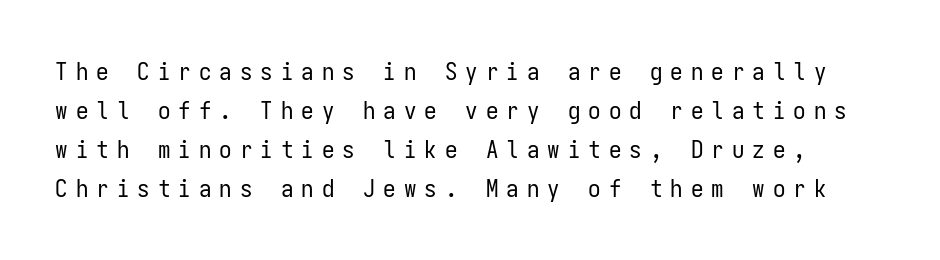
Q: Is the text bold? A: No.
Q: Is the text italic (slanted)? A: No, it is upright.
Q: Is the text underlined? A: No.
Q: Is the spacing between letters normal or unusually wide? A: Unusually wide.
Q: Is the spacing between lines tight, normal or loose? A: Normal.
